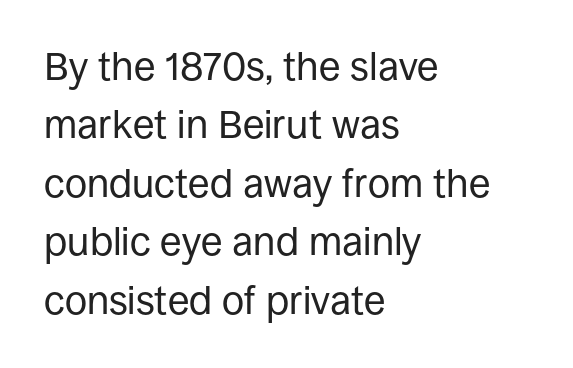
Q: Is the text bold? A: No.
Q: Is the text italic (slanted)? A: No, it is upright.
Q: Is the typeface a serif or a sans-serif typeface? A: Sans-serif.
Q: Is the text underlined? A: No.
Q: How is the paragraph aligned? A: Left-aligned.
Q: Is the spacing between letters normal or unusually wide? A: Normal.
Q: Is the spacing between lines tight, normal or loose? A: Normal.
Q: Width (condensed, normal, or wide)? A: Normal.
Q: Stroke contrast? A: Low.
Q: x-height? A: Large.
Q: Monospaced? A: No.
